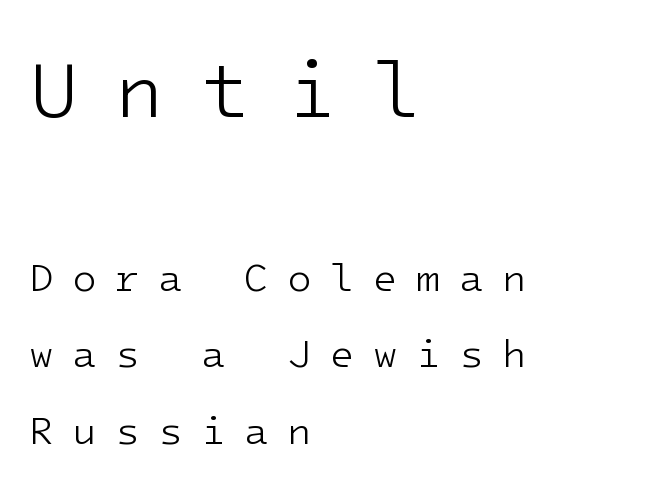
{"serif": "no", "italic": "no", "bold": "no", "weight": "light", "width": "normal", "stroke_contrast": "low", "x_height": "medium", "monospaced": "yes", "underline": "no", "align": "left", "line_spacing": "loose", "line_spacing_ratio": 1.92, "letter_spacing": "wide", "letter_spacing_em": 0.46, "larger_block": "first", "size_ratio": 2.0, "glyph_px": 80}
